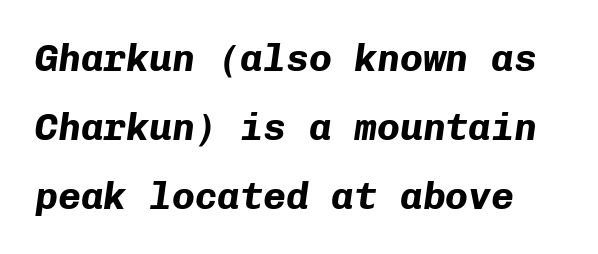
The image shows 38 px bold type, italic (leaning right), monospaced; set line spacing 1.81x, normal letter spacing, not underlined; low stroke contrast and a medium x-height.
